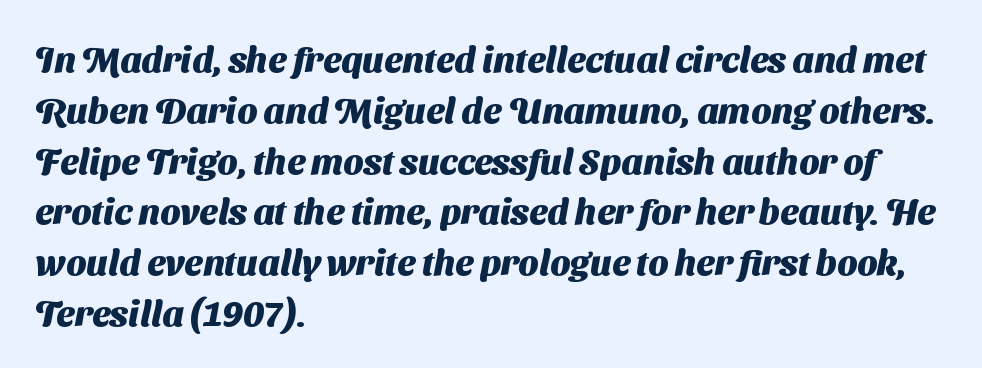
{"serif": "no", "bold": "yes", "weight": "heavy", "width": "normal", "stroke_contrast": "medium", "x_height": "medium", "monospaced": "no", "underline": "no", "align": "left", "line_spacing": "normal", "line_spacing_ratio": 1.41, "letter_spacing": "normal", "letter_spacing_em": 0.0, "glyph_px": 36}
